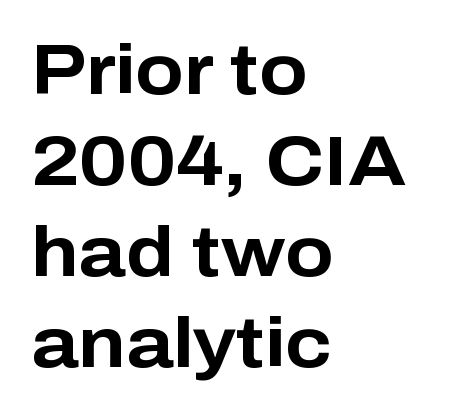
{"serif": "no", "italic": "no", "bold": "yes", "weight": "bold", "width": "normal", "stroke_contrast": "low", "x_height": "medium", "monospaced": "no", "underline": "no", "align": "left", "line_spacing": "normal", "line_spacing_ratio": 1.28, "letter_spacing": "normal", "letter_spacing_em": 0.0, "glyph_px": 71}
